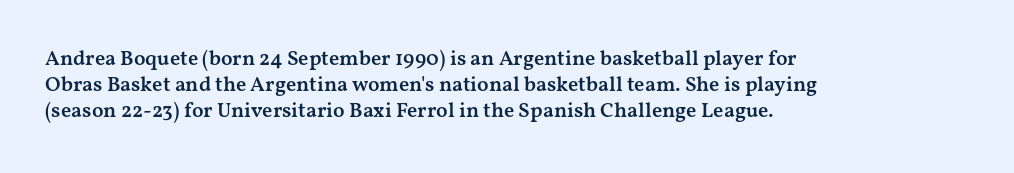
Set as a demibold, roughly 600 on the weight scale. Letter spacing: default. Where is the straight margin? On the left. Designer's note — italics off, roman on. Descenders are the only things crossing below the line.
